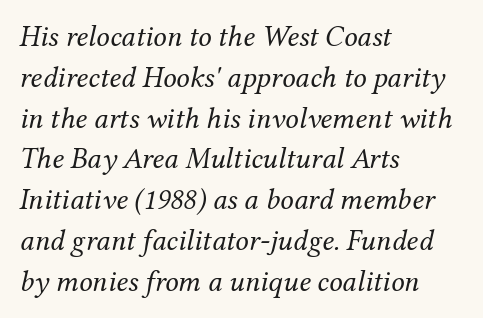
Q: Is the text bold? A: No.
Q: Is the text italic (slanted)? A: Yes, it leans right by about 12 degrees.
Q: Is the typeface a serif or a sans-serif typeface? A: Serif.
Q: Is the text underlined? A: No.
Q: How is the paragraph aligned? A: Left-aligned.
Q: Is the spacing between letters normal or unusually wide? A: Normal.
Q: Is the spacing between lines tight, normal or loose? A: Normal.
Q: Width (condensed, normal, or wide)? A: Normal.
Q: Stroke contrast? A: Medium.
Q: x-height? A: Medium.
Q: Monospaced? A: No.
